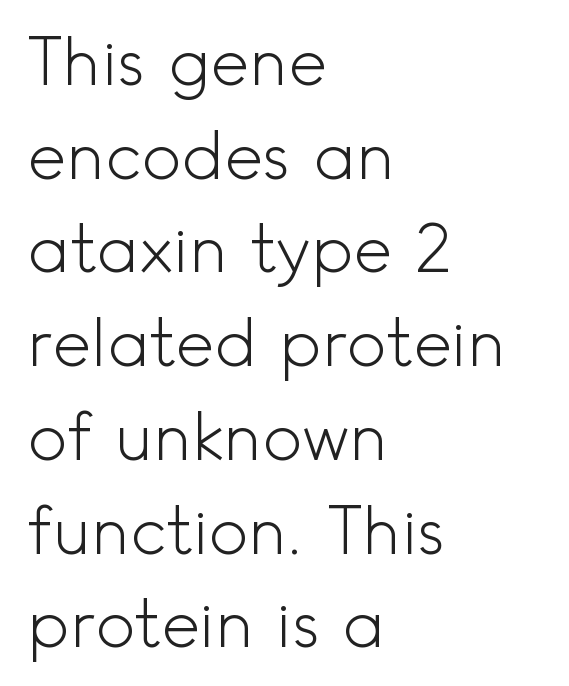
Stroke terminals: plain, sans-serif. Whoever set this chose a conventional vertical rhythm. Bold? No — there's no thickening of the strokes. Plain, unruled lines of type.
